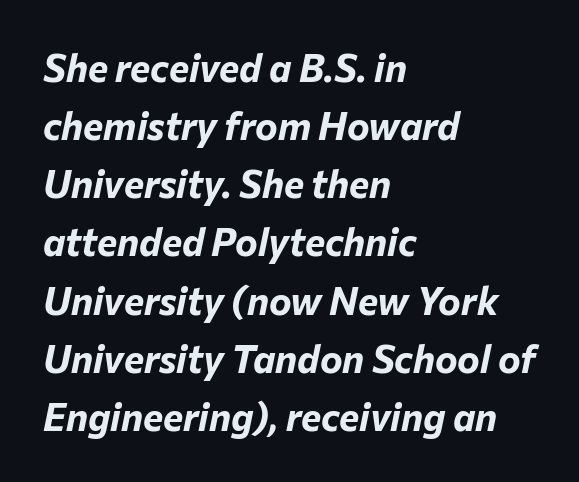
{"italic": "yes", "lean": "right", "slant_degrees": 12, "bold": "yes", "weight": "bold", "width": "normal", "stroke_contrast": "low", "x_height": "medium", "monospaced": "no", "underline": "no", "align": "left", "line_spacing": "normal", "line_spacing_ratio": 1.53, "letter_spacing": "normal", "letter_spacing_em": 0.0, "glyph_px": 38}
